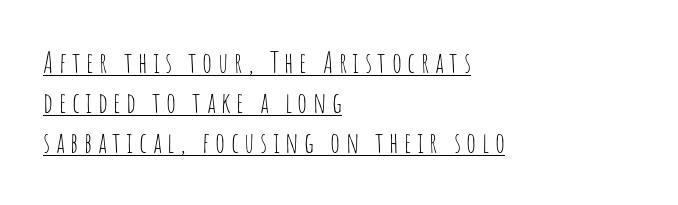
Q: Is the text bold? A: No.
Q: Is the text italic (slanted)? A: No, it is upright.
Q: Is the typeface a serif or a sans-serif typeface? A: Sans-serif.
Q: Is the text underlined? A: Yes.
Q: How is the paragraph aligned? A: Left-aligned.
Q: Is the spacing between lines tight, normal or loose? A: Normal.
Q: Width (condensed, normal, or wide)? A: Condensed.
Q: Stroke contrast? A: Low.
Q: x-height? A: Large.
Q: Monospaced? A: No.
